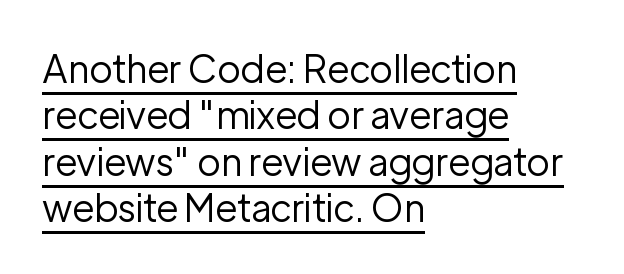
Q: Is the text bold? A: No.
Q: Is the text italic (slanted)? A: No, it is upright.
Q: Is the typeface a serif or a sans-serif typeface? A: Sans-serif.
Q: Is the text underlined? A: Yes.
Q: How is the paragraph aligned? A: Left-aligned.
Q: Is the spacing between letters normal or unusually wide? A: Normal.
Q: Width (condensed, normal, or wide)? A: Normal.
Q: Stroke contrast? A: Low.
Q: x-height? A: Medium.
Q: Monospaced? A: No.
